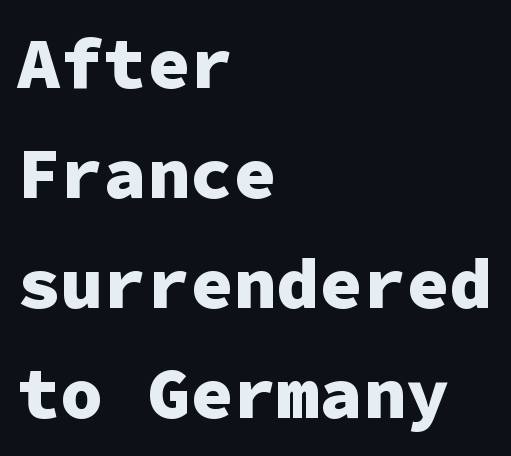
The image shows 72 px heavy sans-serif type, upright, monospaced; set left-aligned, normal line spacing (1.53x), normal letter spacing, not underlined; low stroke contrast and a medium x-height.
